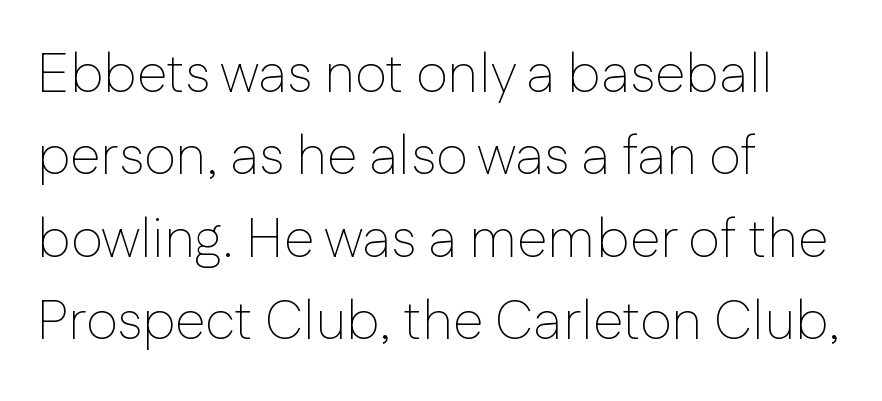
{"serif": "no", "italic": "no", "bold": "no", "weight": "thin", "width": "normal", "stroke_contrast": "low", "x_height": "medium", "monospaced": "no", "underline": "no", "align": "left", "line_spacing": "normal", "line_spacing_ratio": 1.5, "letter_spacing": "normal", "letter_spacing_em": 0.0, "glyph_px": 55}
